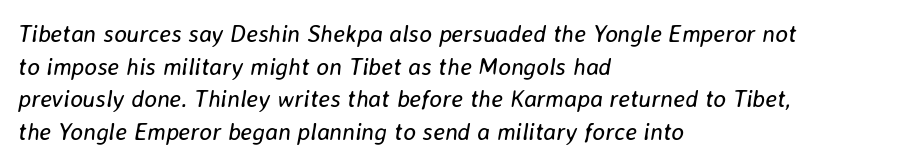
{"italic": "yes", "lean": "right", "slant_degrees": 8, "bold": "no", "underline": "no", "align": "left", "line_spacing": "normal", "line_spacing_ratio": 1.36, "letter_spacing": "normal", "letter_spacing_em": 0.0, "glyph_px": 24}
